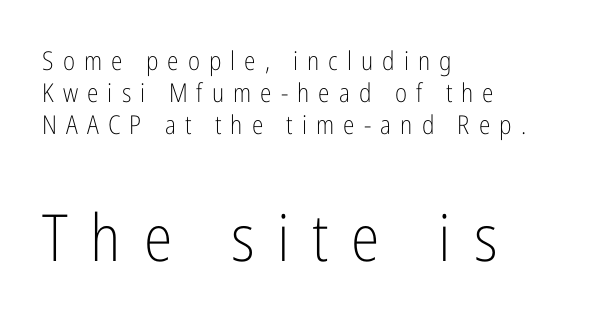
Looks like regular typesetting: each glyph gets only the width it needs. Quick note: not italic, upright. Unmarked baselines from the first word to the last. A classic flush-left, rag-right setting is used for this passage. Observe the wide spacing: letters keep a clear distance from each other.
